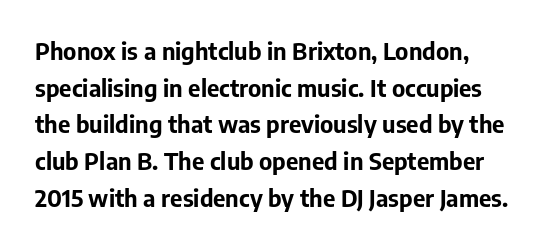
Q: Is the text bold? A: Yes.
Q: Is the text italic (slanted)? A: No, it is upright.
Q: Is the text underlined? A: No.
Q: How is the paragraph aligned? A: Left-aligned.
Q: Is the spacing between letters normal or unusually wide? A: Normal.
Q: Is the spacing between lines tight, normal or loose? A: Normal.
